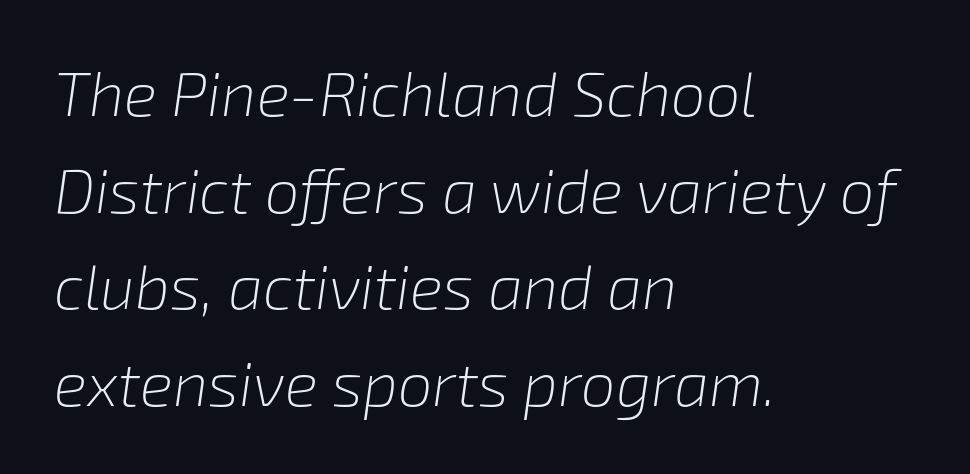
Q: Is the text bold? A: No.
Q: Is the text italic (slanted)? A: Yes, it leans right by about 8 degrees.
Q: Is the text underlined? A: No.
Q: How is the paragraph aligned? A: Left-aligned.
Q: Is the spacing between letters normal or unusually wide? A: Normal.
Q: Is the spacing between lines tight, normal or loose? A: Normal.
Q: Width (condensed, normal, or wide)? A: Normal.
Q: Stroke contrast? A: Low.
Q: x-height? A: Medium.
Q: Monospaced? A: No.
